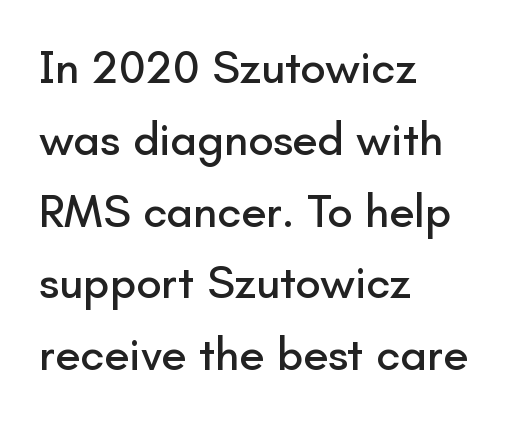
This is sans-serif lettering, the kind often seen on screens and signage. Do the letters lean? They stand straight. Glyph-to-glyph distance matches everyday printed text. The passage shown stacks its lines at a standard gap. Reading down the block, your eye returns to a fixed left position each line.
